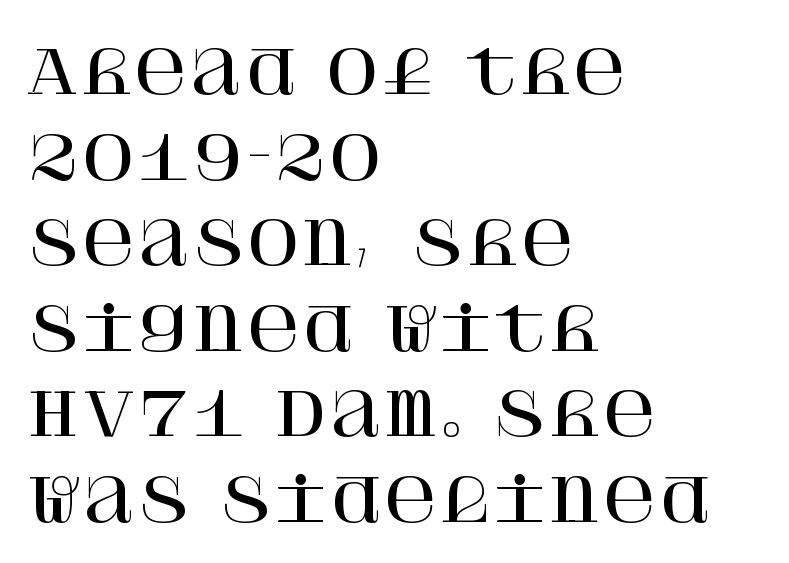
Q: Is the text italic (slanted)? A: No, it is upright.
Q: Is the typeface a serif or a sans-serif typeface? A: Serif.
Q: Is the text underlined? A: No.
Q: How is the paragraph aligned? A: Left-aligned.
Q: Is the spacing between letters normal or unusually wide? A: Normal.
Q: Is the spacing between lines tight, normal or loose? A: Normal.
Q: Width (condensed, normal, or wide)? A: Normal.
Q: Stroke contrast? A: High.
Q: x-height? A: Large.
